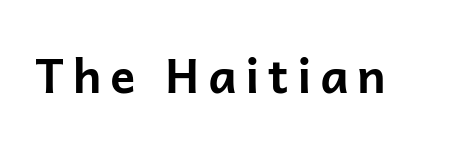
The image shows 47 px bold sans-serif type, upright; set not underlined; low stroke contrast and a medium x-height.
